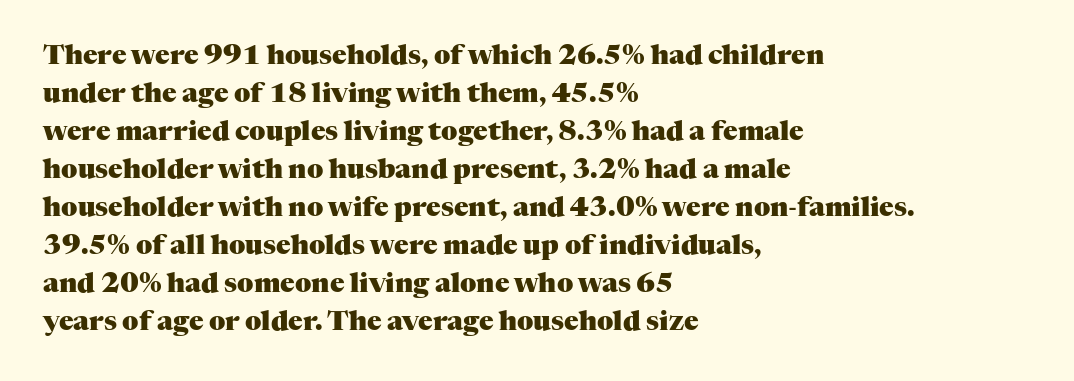
The image shows 27 px bold type, upright; set left-aligned, normal line spacing (1.41x), normal letter spacing, not underlined.
